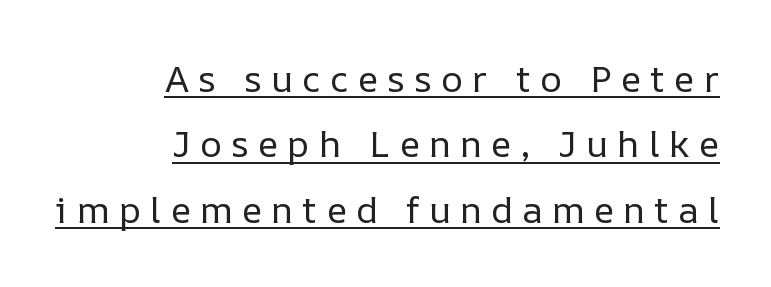
A roman cut, with each character standing at attention. Tracking here is generous; glyphs stand well apart from one another. This reads as an unemphasized weight, regular at the heaviest. The letters advance in unequal steps, a hallmark of proportional type. Alignment: flush right. The rendered words wear a rule along their underside.
